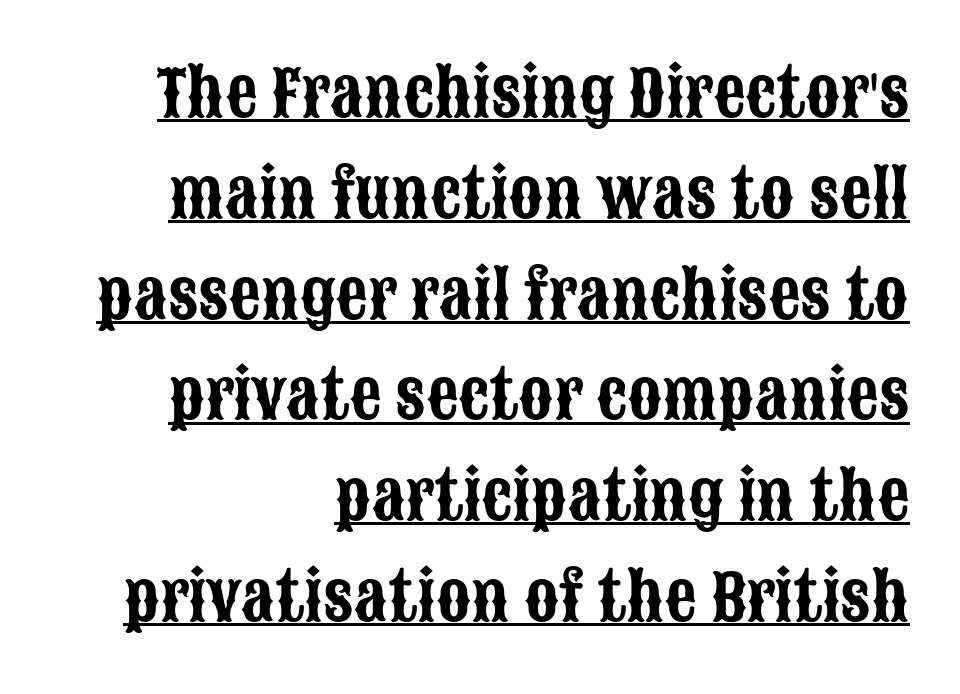
Q: Is the text italic (slanted)? A: No, it is upright.
Q: Is the typeface a serif or a sans-serif typeface? A: Sans-serif.
Q: Is the text underlined? A: Yes.
Q: How is the paragraph aligned? A: Right-aligned.
Q: Is the spacing between letters normal or unusually wide? A: Normal.
Q: Is the spacing between lines tight, normal or loose? A: Normal.
Q: Width (condensed, normal, or wide)? A: Condensed.
Q: Stroke contrast? A: Low.
Q: x-height? A: Large.
Q: Monospaced? A: No.
